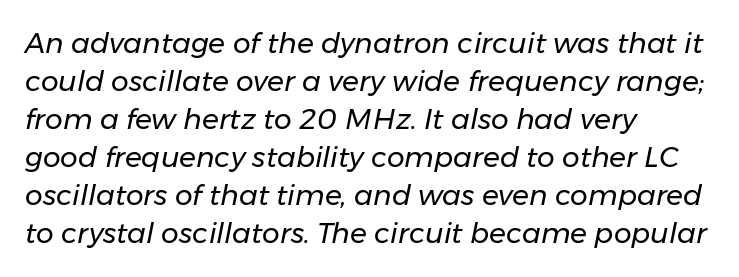
{"italic": "yes", "lean": "right", "slant_degrees": 11, "bold": "no", "weight": "regular", "width": "normal", "stroke_contrast": "low", "x_height": "medium", "monospaced": "no", "underline": "no", "align": "left", "line_spacing": "normal", "line_spacing_ratio": 1.36, "letter_spacing": "normal", "letter_spacing_em": 0.0, "glyph_px": 28}
